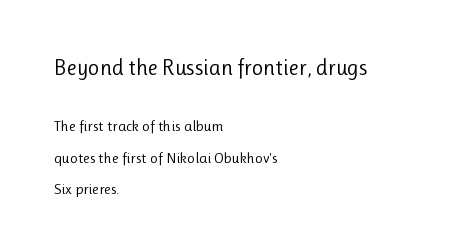
Q: Is the text bold? A: No.
Q: Is the text italic (slanted)? A: No, it is upright.
Q: Is the text underlined? A: No.
Q: How is the paragraph aligned? A: Left-aligned.
Q: Is the spacing between letters normal or unusually wide? A: Normal.
Q: Is the spacing between lines tight, normal or loose? A: Loose.
Q: Which block of text is set in a larger size, the first (top) or the second (bottom)? A: The first (top) one.
